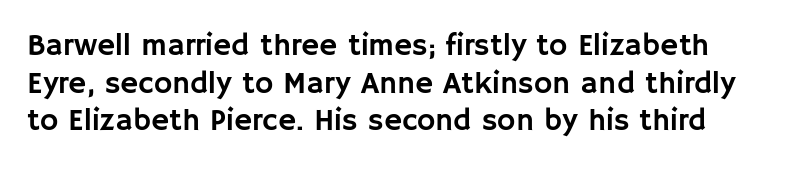
Italic: no, the glyphs are upright roman. The characters display no serif detailing; their extremities are plain. The face used here is rendered with its standard letterfit. The passage shown is typed in a proportional face where columns would drift.
